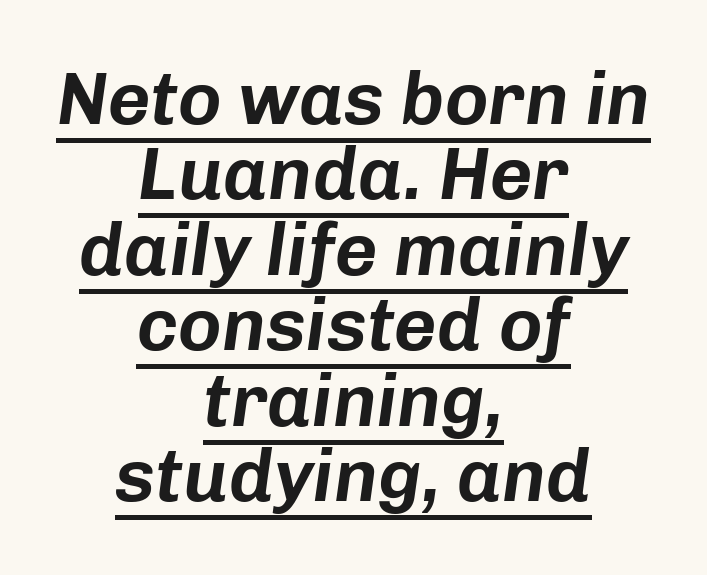
The image shows 74 px text type, italic (leaning right); set centered, tight line spacing (1.02x), normal letter spacing, underlined; low stroke contrast and a medium x-height.
